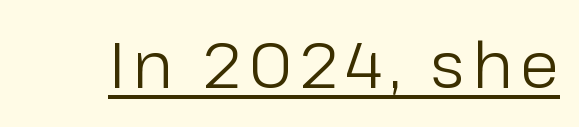
{"serif": "no", "italic": "no", "bold": "no", "weight": "regular", "width": "normal", "stroke_contrast": "low", "x_height": "medium", "monospaced": "no", "underline": "yes", "glyph_px": 63}
